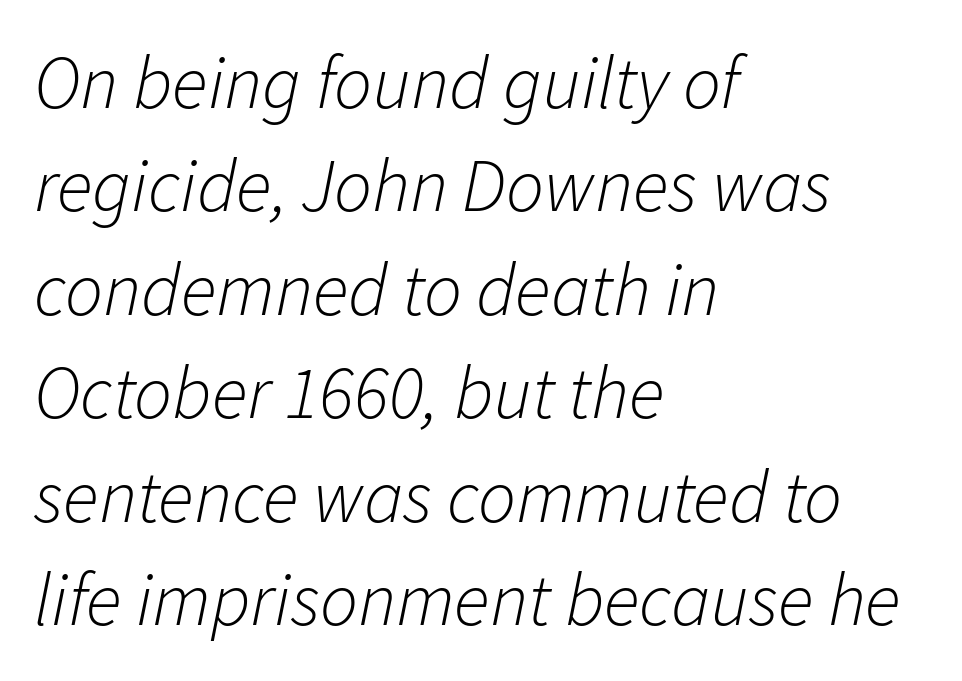
The image shows 75 px light type, italic (leaning right); set left-aligned, normal line spacing (1.38x), normal letter spacing, not underlined; low stroke contrast and a medium x-height.
